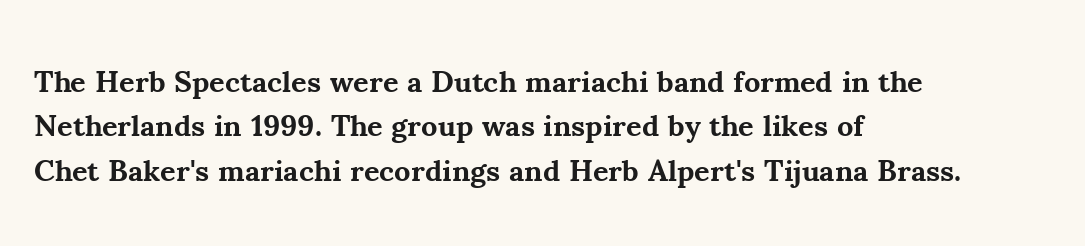
Q: Is the text bold? A: Yes.
Q: Is the text italic (slanted)? A: No, it is upright.
Q: Is the typeface a serif or a sans-serif typeface? A: Serif.
Q: Is the text underlined? A: No.
Q: How is the paragraph aligned? A: Left-aligned.
Q: Is the spacing between letters normal or unusually wide? A: Normal.
Q: Is the spacing between lines tight, normal or loose? A: Normal.
Q: Width (condensed, normal, or wide)? A: Normal.
Q: Stroke contrast? A: Medium.
Q: x-height? A: Small.
Q: Monospaced? A: No.
